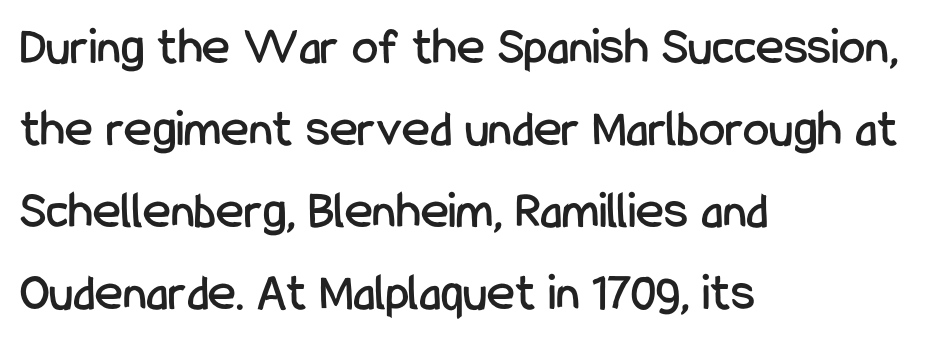
{"serif": "no", "italic": "no", "width": "condensed", "stroke_contrast": "low", "x_height": "medium", "monospaced": "no", "underline": "no", "align": "left", "line_spacing": "normal", "line_spacing_ratio": 1.55, "letter_spacing": "normal", "letter_spacing_em": 0.0, "glyph_px": 53}
